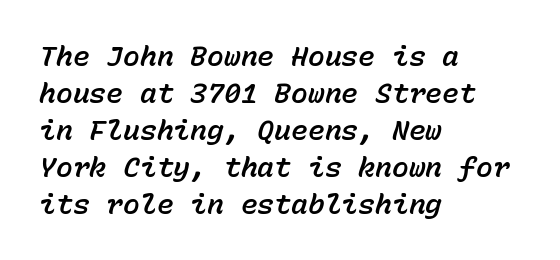
These lines keep a tight, regular rhythm from letter to letter. The rendering anchors every line to the left-hand side. Horizontal bands of white between lines are of average thickness. Slant detected: the letters are inclined. The rendering uses typewriter-style spacing with identical character cells.
